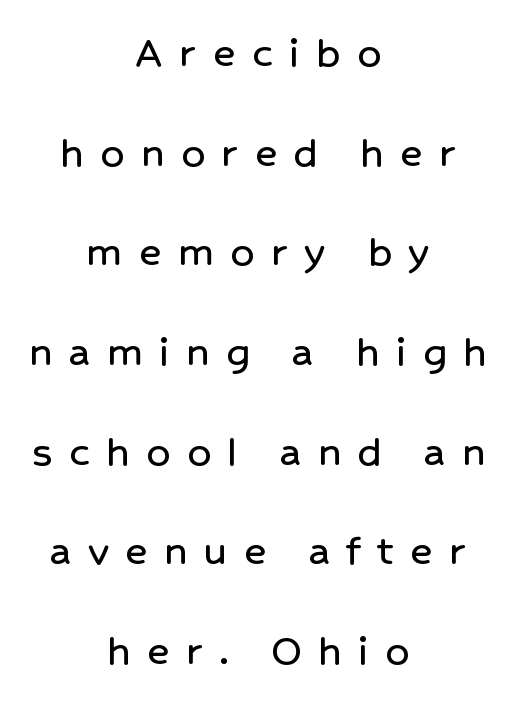
Q: Is the text italic (slanted)? A: No, it is upright.
Q: Is the typeface a serif or a sans-serif typeface? A: Sans-serif.
Q: Is the text underlined? A: No.
Q: How is the paragraph aligned? A: Centered.
Q: Is the spacing between letters normal or unusually wide? A: Unusually wide.
Q: Is the spacing between lines tight, normal or loose? A: Loose.
Q: Width (condensed, normal, or wide)? A: Normal.
Q: Stroke contrast? A: Low.
Q: x-height? A: Medium.
Q: Monospaced? A: No.
